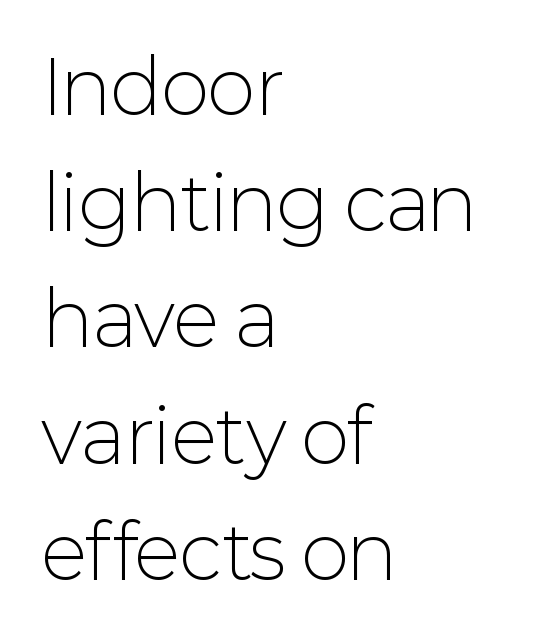
The image shows 74 px light sans-serif type, upright; set left-aligned, normal line spacing (1.57x), normal letter spacing, not underlined; low stroke contrast and a medium x-height.
